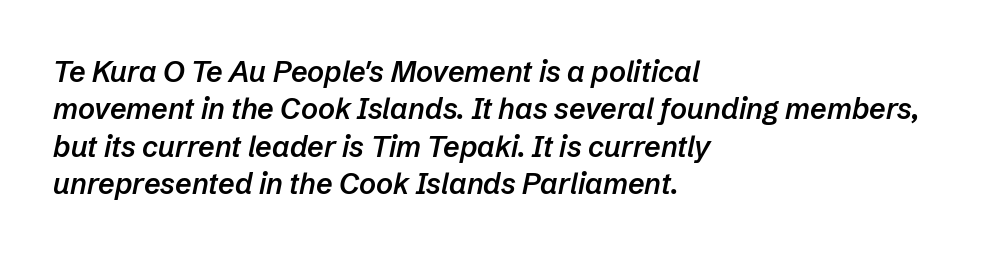
{"italic": "yes", "lean": "right", "slant_degrees": 12, "bold": "semi", "weight": "semibold", "width": "normal", "stroke_contrast": "low", "x_height": "medium", "monospaced": "no", "underline": "no", "align": "left", "line_spacing": "normal", "line_spacing_ratio": 1.29, "letter_spacing": "normal", "letter_spacing_em": 0.0, "glyph_px": 29}
